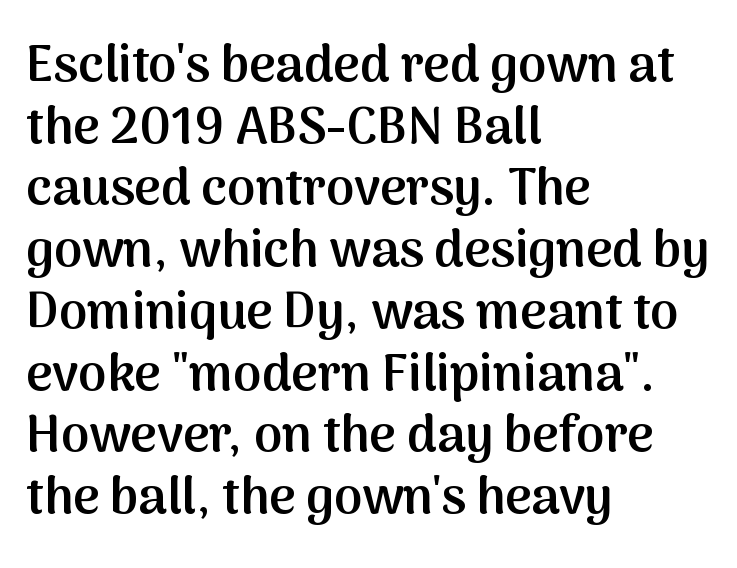
Q: Is the text bold? A: Semi-bold.
Q: Is the text italic (slanted)? A: No, it is upright.
Q: Is the typeface a serif or a sans-serif typeface? A: Sans-serif.
Q: Is the text underlined? A: No.
Q: How is the paragraph aligned? A: Left-aligned.
Q: Is the spacing between letters normal or unusually wide? A: Normal.
Q: Width (condensed, normal, or wide)? A: Normal.
Q: Stroke contrast? A: Medium.
Q: x-height? A: Medium.
Q: Monospaced? A: No.
